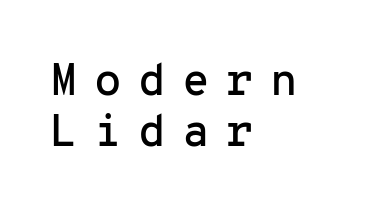
This sample is left-justified, so line endings fall wherever the words run out. This is the regular roman posture of the typeface. Serif or sans? Sans — the stroke terminals are bare. The passage shown has open, widely tracked lettering throughout. Looks like terminal output: every glyph gets an equal slot.
